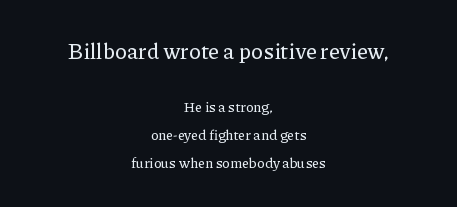
Q: Is the text italic (slanted)? A: No, it is upright.
Q: Is the text underlined? A: No.
Q: How is the paragraph aligned? A: Centered.
Q: Is the spacing between letters normal or unusually wide? A: Normal.
Q: Is the spacing between lines tight, normal or loose? A: Loose.
Q: Which block of text is set in a larger size, the first (top) or the second (bottom)? A: The first (top) one.
